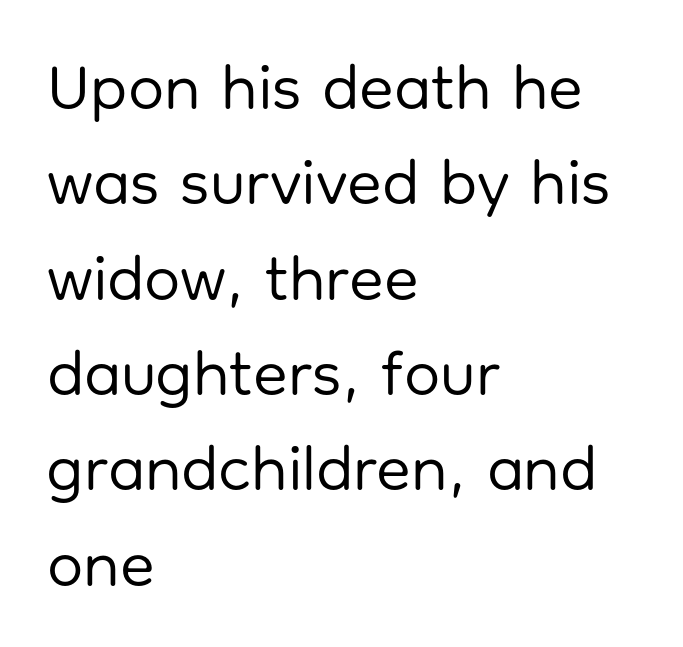
{"serif": "no", "italic": "no", "bold": "no", "weight": "regular", "width": "normal", "stroke_contrast": "low", "x_height": "medium", "monospaced": "no", "underline": "no", "align": "left", "line_spacing": "normal", "line_spacing_ratio": 1.49, "letter_spacing": "normal", "letter_spacing_em": 0.0, "glyph_px": 64}
